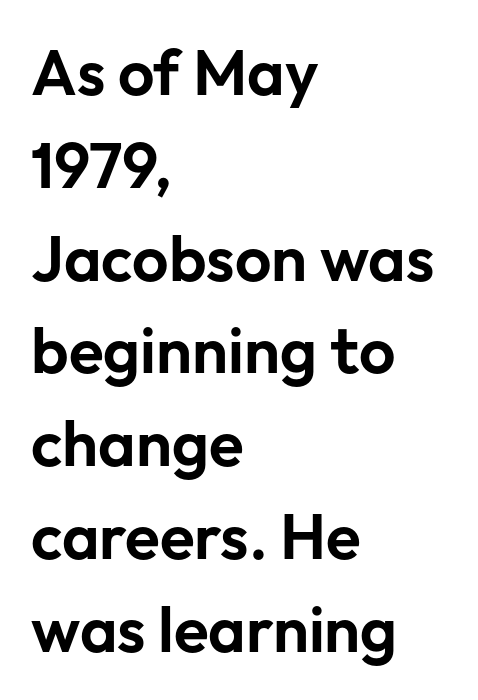
The image shows 64 px sans-serif type, upright; set left-aligned, normal line spacing (1.45x), normal letter spacing, not underlined; low stroke contrast and a medium x-height.
